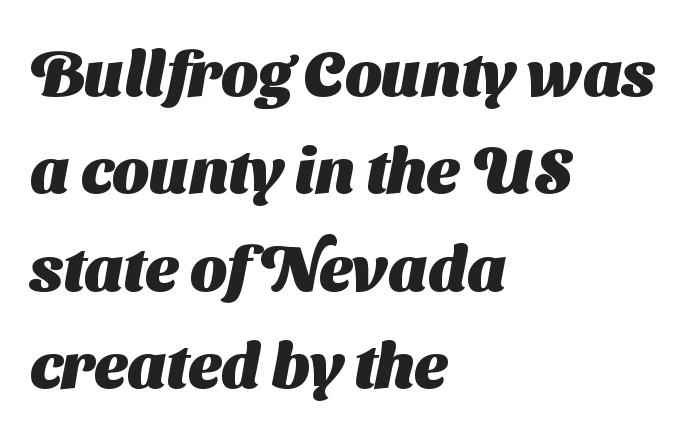
Q: Is the text bold? A: Yes.
Q: Is the typeface a serif or a sans-serif typeface? A: Sans-serif.
Q: Is the text underlined? A: No.
Q: How is the paragraph aligned? A: Left-aligned.
Q: Is the spacing between letters normal or unusually wide? A: Normal.
Q: Is the spacing between lines tight, normal or loose? A: Normal.
Q: Width (condensed, normal, or wide)? A: Normal.
Q: Stroke contrast? A: Medium.
Q: x-height? A: Medium.
Q: Monospaced? A: No.
